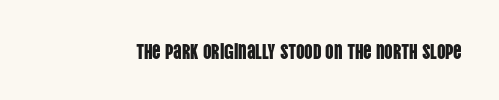
Q: Is the text italic (slanted)? A: No, it is upright.
Q: Is the text underlined? A: No.
Q: Is the spacing between letters normal or unusually wide? A: Normal.
